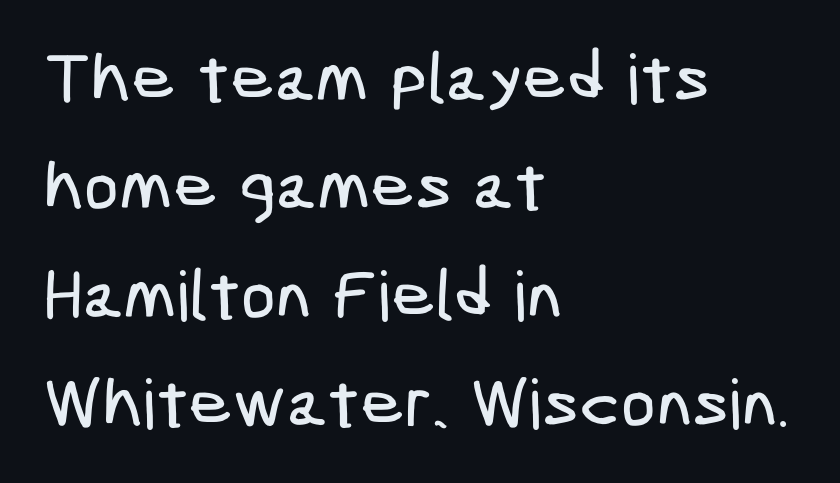
How would I describe the line gaps? Plain and ordinary. The typesetter chose a ragged-right arrangement here. The letterforms sit shoulder to shoulder at normal distance. The space beneath each line is pristine and unruled.
